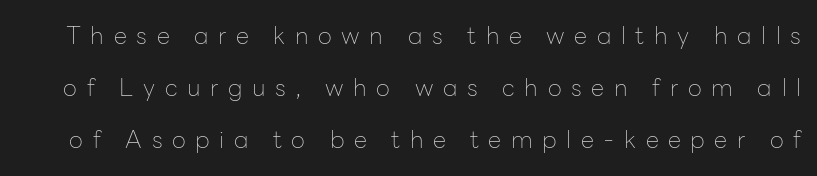
Q: Is the text bold? A: No.
Q: Is the text italic (slanted)? A: No, it is upright.
Q: Is the text underlined? A: No.
Q: Is the spacing between letters normal or unusually wide? A: Unusually wide.
Q: Is the spacing between lines tight, normal or loose? A: Loose.
